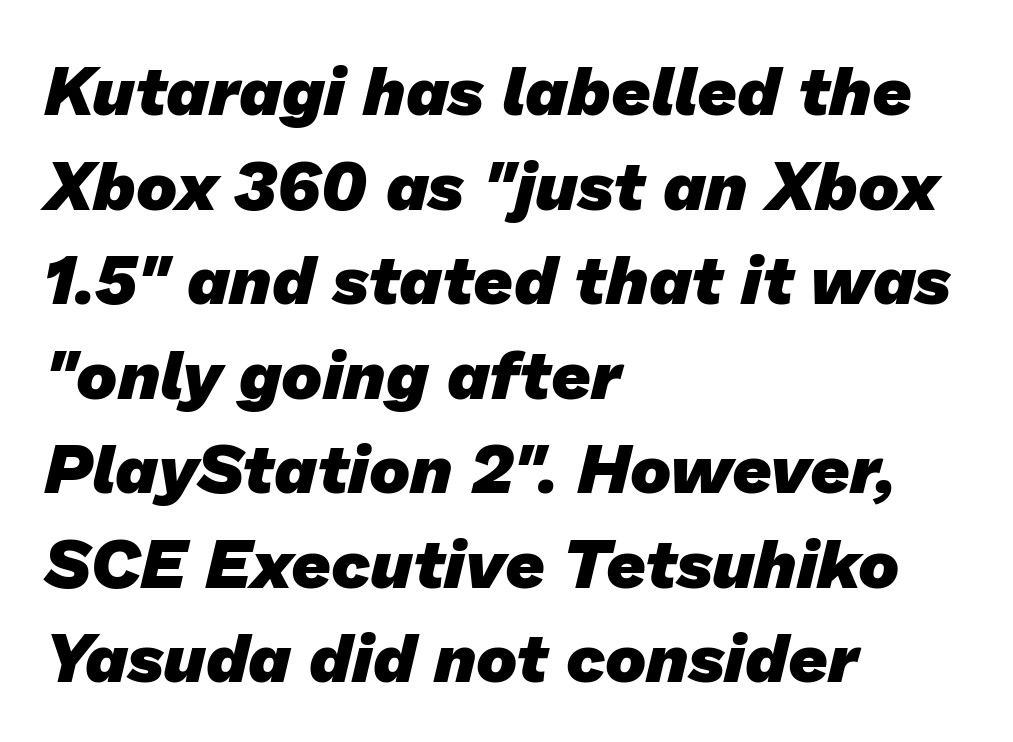
The image shows 69 px heavy sans-serif type; set left-aligned, normal line spacing (1.37x), normal letter spacing, not underlined; low stroke contrast and a medium x-height.
